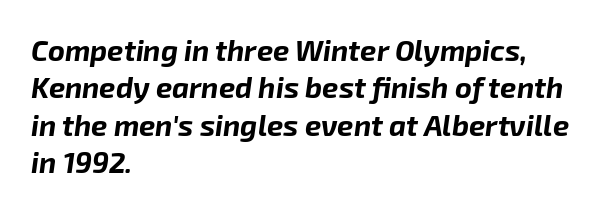
Q: Is the text bold? A: Yes.
Q: Is the text italic (slanted)? A: Yes, it leans right by about 8 degrees.
Q: Is the text underlined? A: No.
Q: How is the paragraph aligned? A: Left-aligned.
Q: Is the spacing between letters normal or unusually wide? A: Normal.
Q: Is the spacing between lines tight, normal or loose? A: Normal.
Q: Width (condensed, normal, or wide)? A: Normal.
Q: Stroke contrast? A: Low.
Q: x-height? A: Medium.
Q: Monospaced? A: No.
